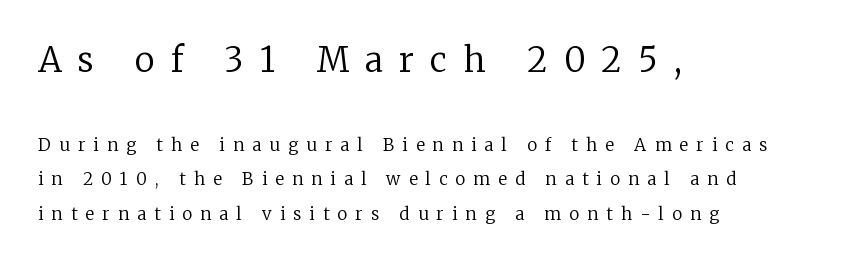
{"serif": "yes", "italic": "no", "bold": "no", "weight": "regular", "width": "normal", "stroke_contrast": "low", "x_height": "medium", "monospaced": "no", "underline": "no", "align": "left", "line_spacing": "loose", "line_spacing_ratio": 2.02, "letter_spacing": "wide", "letter_spacing_em": 0.48, "larger_block": "first", "size_ratio": 2.0, "glyph_px": 34}
